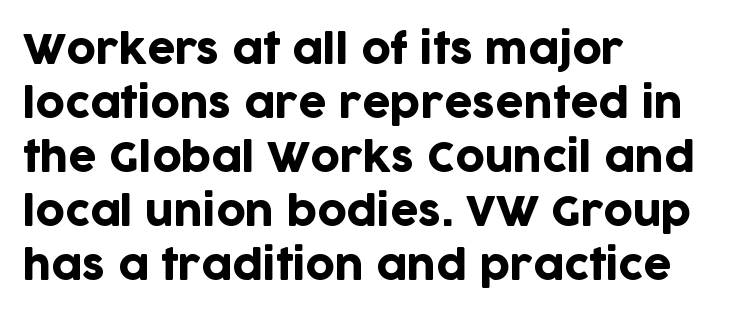
The image shows 40 px sans-serif type, upright; set left-aligned, normal line spacing (1.35x), normal letter spacing, not underlined; low stroke contrast and a large x-height.
